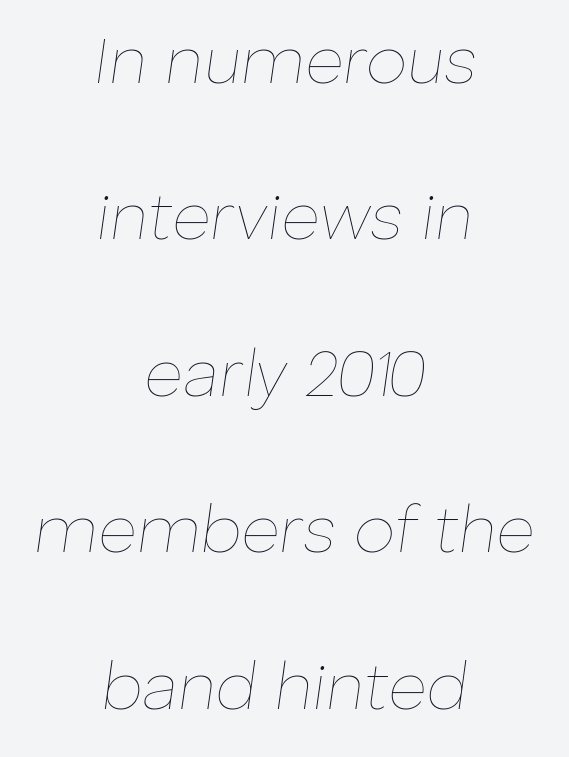
{"italic": "yes", "lean": "right", "slant_degrees": 8, "bold": "no", "weight": "thin", "width": "normal", "stroke_contrast": "low", "x_height": "medium", "monospaced": "no", "underline": "no", "align": "center", "line_spacing": "loose", "line_spacing_ratio": 2.37, "letter_spacing": "normal", "letter_spacing_em": 0.0, "glyph_px": 66}
